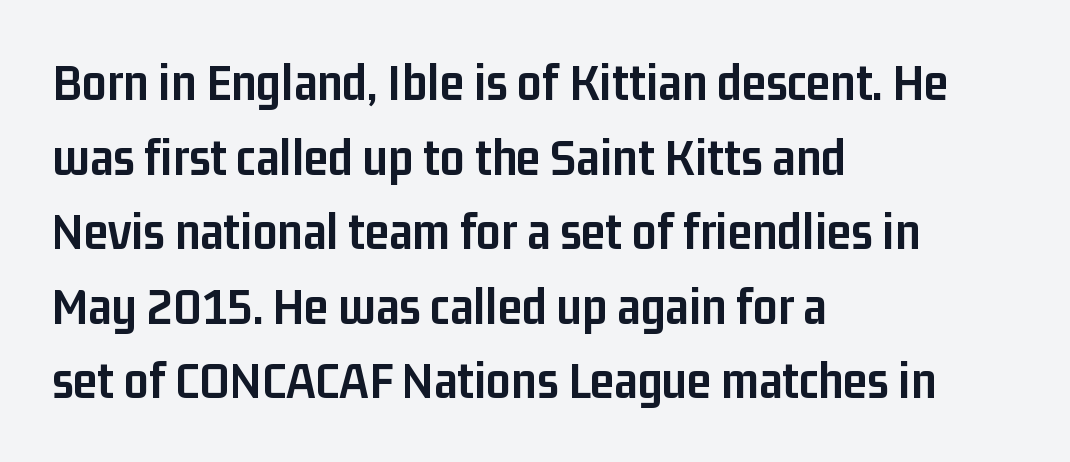
Think of a printed novel: that variable character pitch is what you see here. If you drew a line through each stem, it would be perfectly vertical. Descenders hang freely into open space. Each word holds together tightly as a unit, with standard inter-letter gaps.
